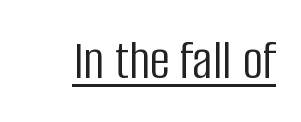
Between one letter and the next there's only the usual sliver of space. This is underlined copy, the kind a proofreader might mark for attention. Italic? Not at all — the glyphs are vertical. Classification — sans serif.
